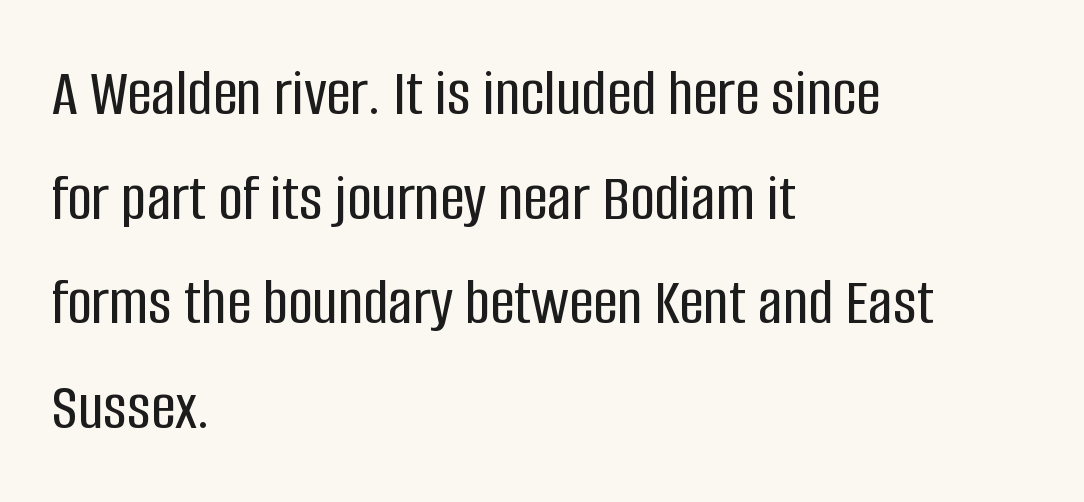
The image shows 68 px condensed sans-serif type, upright; set left-aligned, normal line spacing (1.54x), normal letter spacing, not underlined; low stroke contrast and a large x-height.
